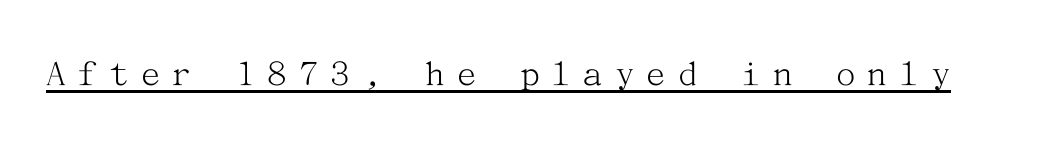
The image shows 39 px light serif type, upright; set unusually wide letter spacing (+0.31 em), underlined; medium stroke contrast and a medium x-height.
